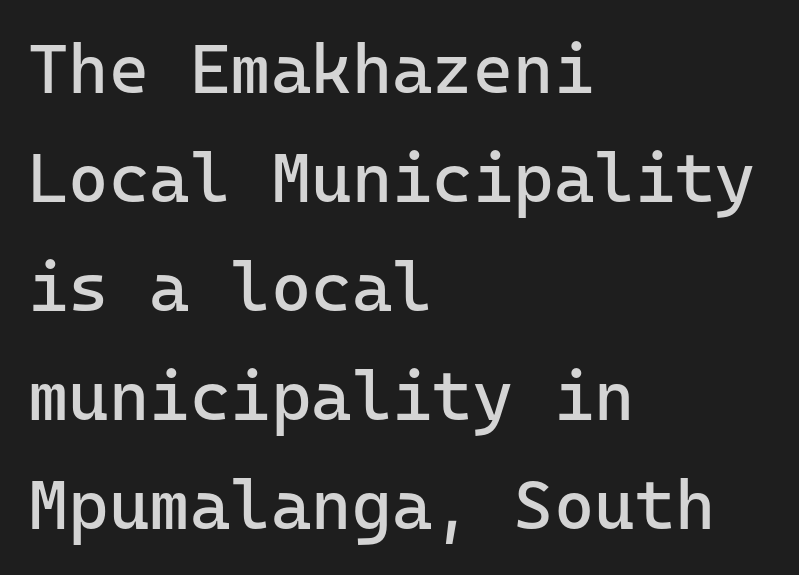
Evenly set lines give the paragraph a standard silhouette. A bare baseline throughout the passage. Tall strokes in this sample are plumb rather than angled. Nothing sits at the stroke ends, so this counts as sans-serif.
